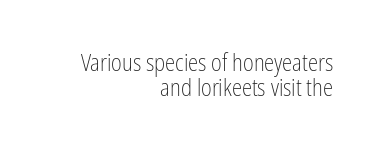
The image shows 23 px text type, upright; set right-aligned, tight line spacing (1.07x), normal letter spacing, not underlined.
